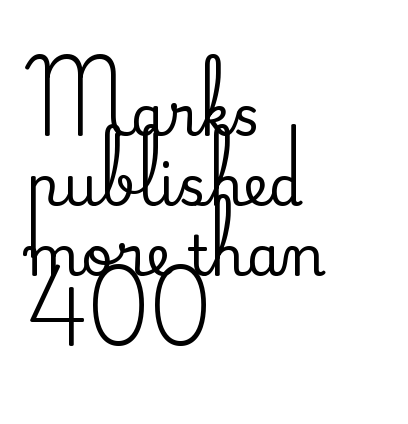
{"serif": "yes", "italic": "no", "width": "normal", "stroke_contrast": "medium", "x_height": "small", "monospaced": "no", "underline": "no", "align": "left", "line_spacing": "normal", "line_spacing_ratio": 1.27, "letter_spacing": "normal", "letter_spacing_em": 0.0, "glyph_px": 55}
